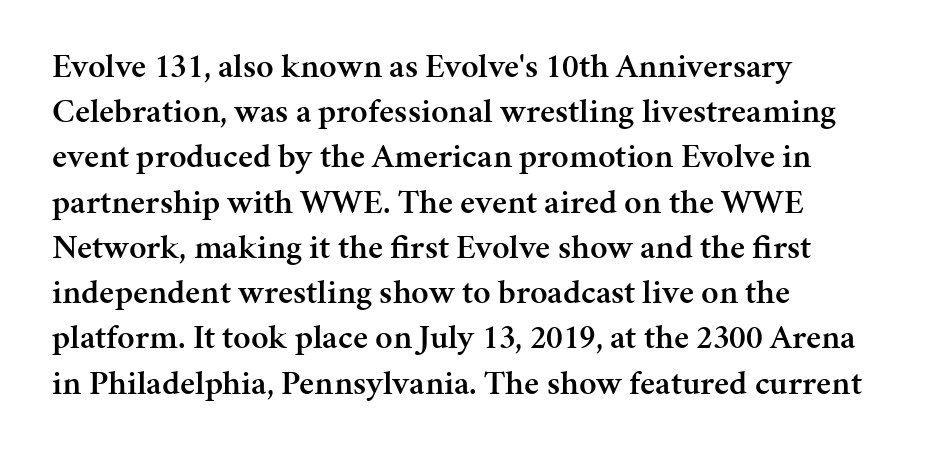
In terms of posture, this sample is upright. Caption: semibold face, moderately heavy strokes. These lines are rendered in a variable-pitch font. Glyph-to-glyph distance matches everyday printed text.
